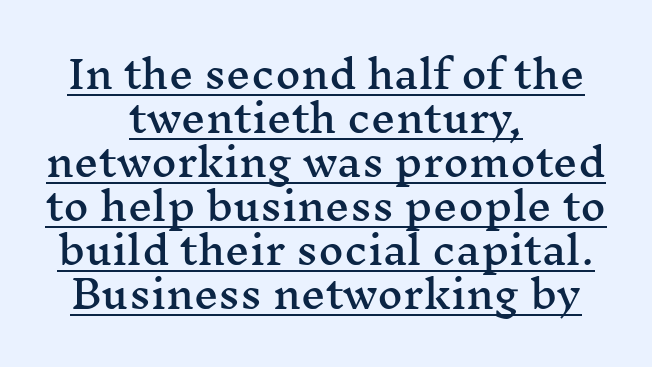
The image shows 39 px wide serif type, upright; set centered, tight line spacing (1.13x), normal letter spacing, underlined; medium stroke contrast and a medium x-height.
